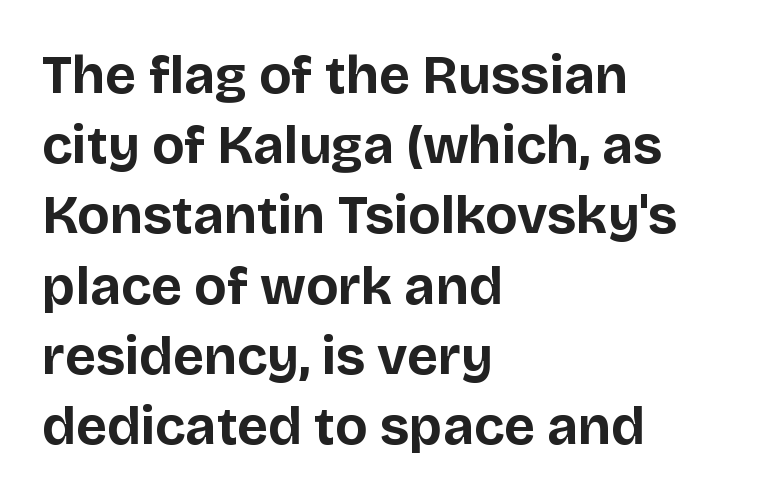
In terms of posture, this sample is upright. Do the characters align in a grid? No, the font is proportional. Honestly, there is no underline to notice here at all. Does extra space separate the letters? No, they use regular spacing. Note: no serifs on the glyphs.
